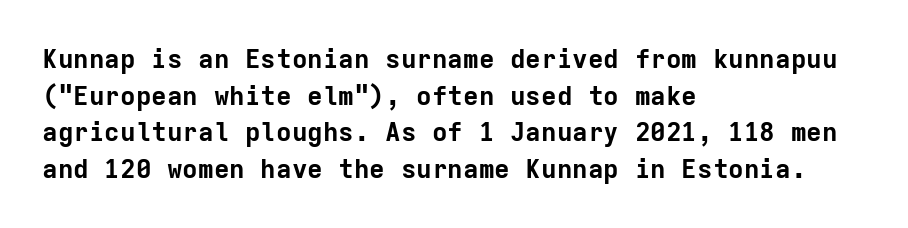
Q: Is the text bold? A: Yes.
Q: Is the text italic (slanted)? A: No, it is upright.
Q: Is the text underlined? A: No.
Q: How is the paragraph aligned? A: Left-aligned.
Q: Is the spacing between letters normal or unusually wide? A: Normal.
Q: Is the spacing between lines tight, normal or loose? A: Normal.
